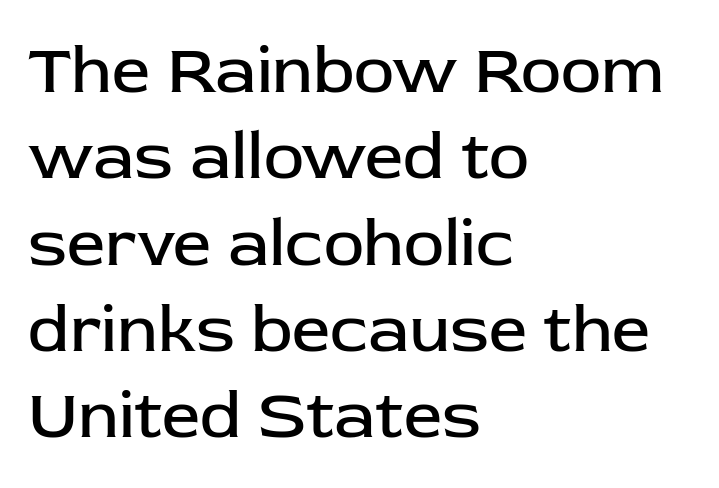
{"serif": "no", "italic": "no", "bold": "no", "weight": "regular", "width": "normal", "stroke_contrast": "low", "x_height": "medium", "monospaced": "no", "underline": "no", "align": "left", "line_spacing": "normal", "line_spacing_ratio": 1.27, "letter_spacing": "normal", "letter_spacing_em": 0.0, "glyph_px": 68}
